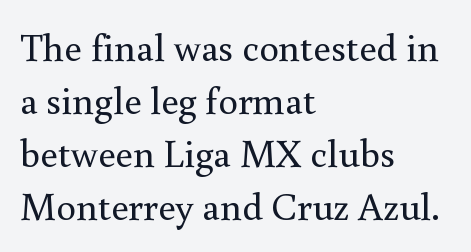
Stroke mass is kept to a normal reading level or below. Is this a fixed-width face? No — the glyphs have proportional, varying widths. Evenly set lines give the paragraph a standard silhouette. This sample uses a serif face. This sample uses plain, unmodified letter spacing. Posture: vertical.
